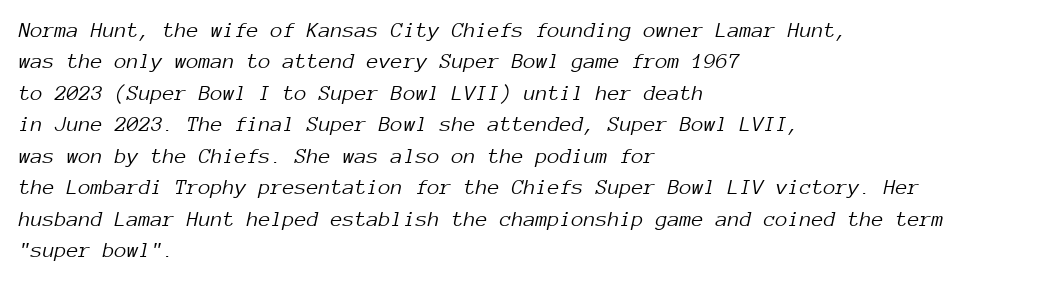
{"italic": "yes", "lean": "right", "slant_degrees": 12, "bold": "no", "underline": "no", "align": "left", "line_spacing": "normal", "line_spacing_ratio": 1.43, "letter_spacing": "normal", "letter_spacing_em": 0.0, "glyph_px": 22}
